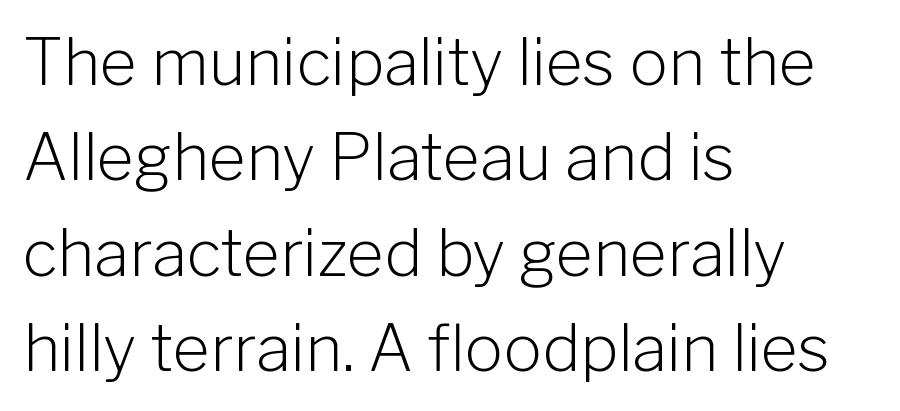
{"serif": "no", "italic": "no", "bold": "no", "weight": "light", "width": "normal", "stroke_contrast": "low", "x_height": "medium", "monospaced": "no", "underline": "no", "align": "left", "line_spacing": "normal", "line_spacing_ratio": 1.49, "letter_spacing": "normal", "letter_spacing_em": 0.0, "glyph_px": 64}
